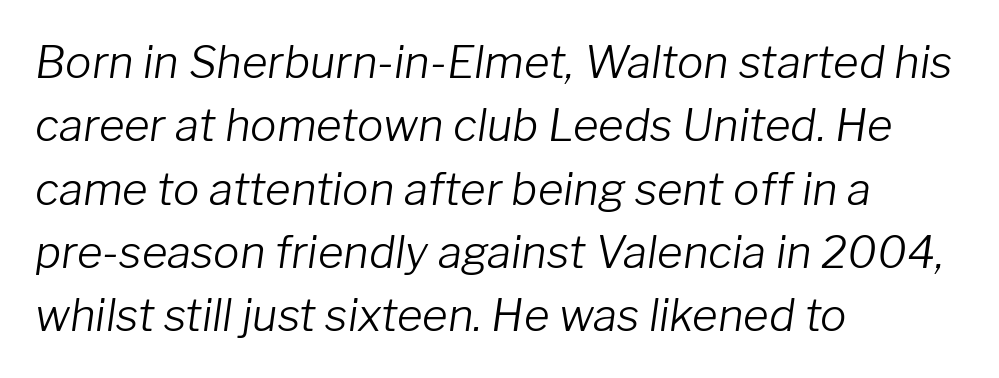
Q: Is the text bold? A: No.
Q: Is the text italic (slanted)? A: Yes, it leans right by about 8 degrees.
Q: Is the text underlined? A: No.
Q: How is the paragraph aligned? A: Left-aligned.
Q: Is the spacing between letters normal or unusually wide? A: Normal.
Q: Is the spacing between lines tight, normal or loose? A: Normal.
Q: Width (condensed, normal, or wide)? A: Normal.
Q: Stroke contrast? A: Low.
Q: x-height? A: Medium.
Q: Monospaced? A: No.
